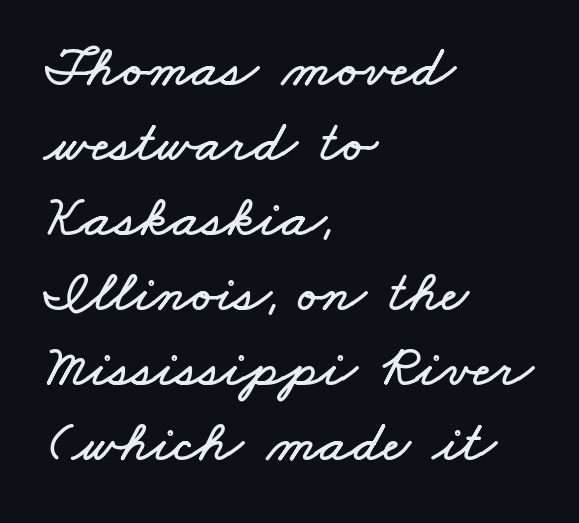
The image shows 59 px wide type; set left-aligned, normal line spacing (1.27x), normal letter spacing, not underlined; low stroke contrast and a small x-height.
